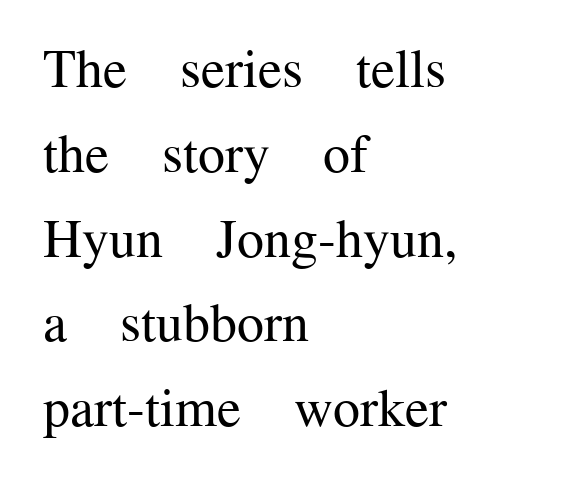
Note: serifs present on the glyphs. Check the space under the baseline: it is left empty. Every character sits straight up, as roman type does. The rendering uses a moderate line-height, typical for paragraphs. The rag falls on the right side of this text block. Spacing verdict: proportional, widths tailored to each character.
